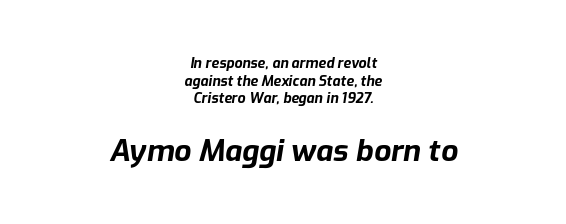
{"italic": "yes", "lean": "right", "slant_degrees": 9, "bold": "yes", "weight": "bold", "width": "normal", "stroke_contrast": "low", "x_height": "medium", "monospaced": "no", "underline": "no", "align": "center", "line_spacing": "normal", "line_spacing_ratio": 1.26, "letter_spacing": "normal", "letter_spacing_em": 0.0, "larger_block": "second", "size_ratio": 2.14, "glyph_px": 30}
